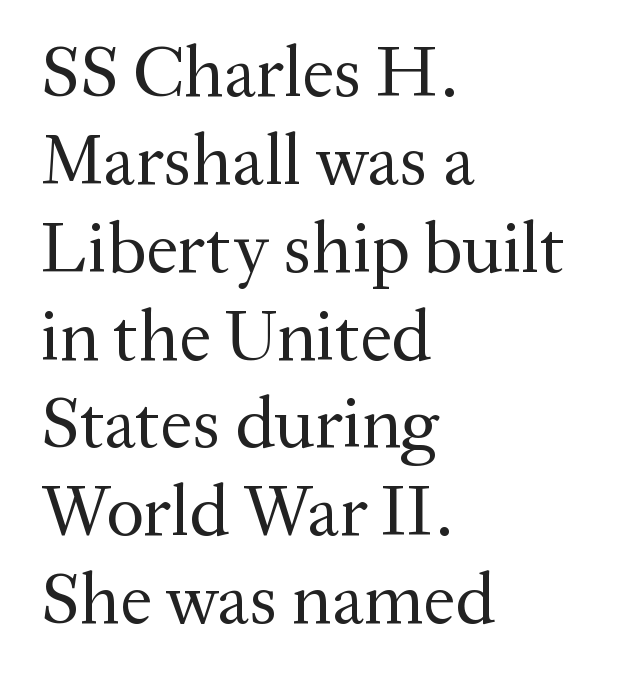
Designer's note — italics off, roman on. What kind of face is this? One with serifs. Glance below the letters and you will spot only blank space. Caption: standard tracking, unaltered. Note the varied advance widths — an 'i' is clearly narrower than an 'm'. The lines are quadded left.
